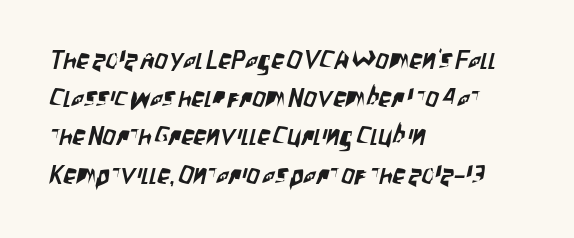
The image shows 26 px text type; set left-aligned, normal line spacing (1.47x), normal letter spacing, not underlined.
